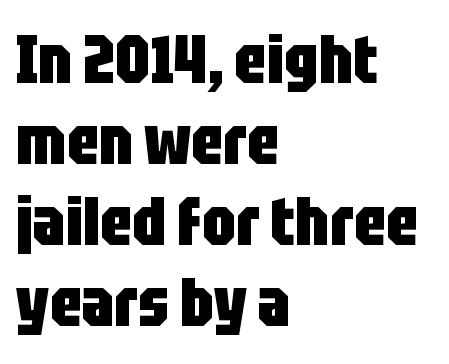
Q: Is the text bold? A: Yes.
Q: Is the text italic (slanted)? A: No, it is upright.
Q: Is the typeface a serif or a sans-serif typeface? A: Sans-serif.
Q: Is the text underlined? A: No.
Q: How is the paragraph aligned? A: Left-aligned.
Q: Is the spacing between letters normal or unusually wide? A: Normal.
Q: Width (condensed, normal, or wide)? A: Condensed.
Q: Stroke contrast? A: Low.
Q: x-height? A: Large.
Q: Monospaced? A: No.
